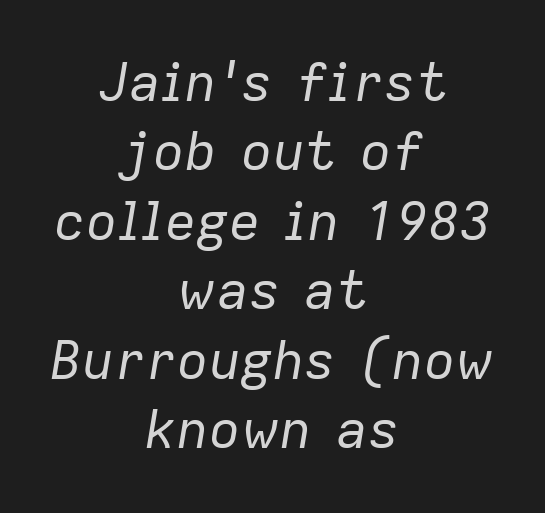
Q: Is the text bold? A: No.
Q: Is the text italic (slanted)? A: Yes, it leans right by about 9 degrees.
Q: Is the text underlined? A: No.
Q: How is the paragraph aligned? A: Centered.
Q: Is the spacing between letters normal or unusually wide? A: Normal.
Q: Is the spacing between lines tight, normal or loose? A: Normal.
Q: Width (condensed, normal, or wide)? A: Normal.
Q: Stroke contrast? A: Low.
Q: x-height? A: Medium.
Q: Monospaced? A: No.
